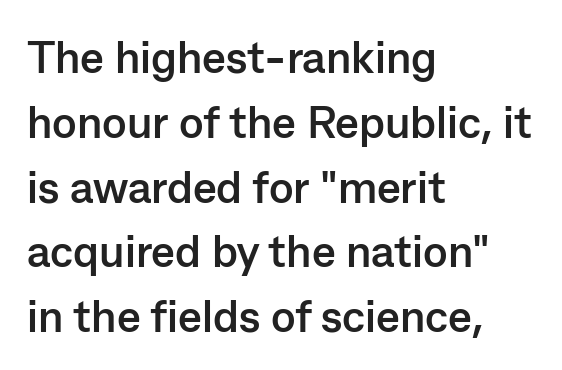
Quick note: not italic, upright. I'd call this a sans setting — the letters go barefoot. The rendering uses natural spacing where letterforms have individual widths. Emphasis by weight is at full strength: bold.
